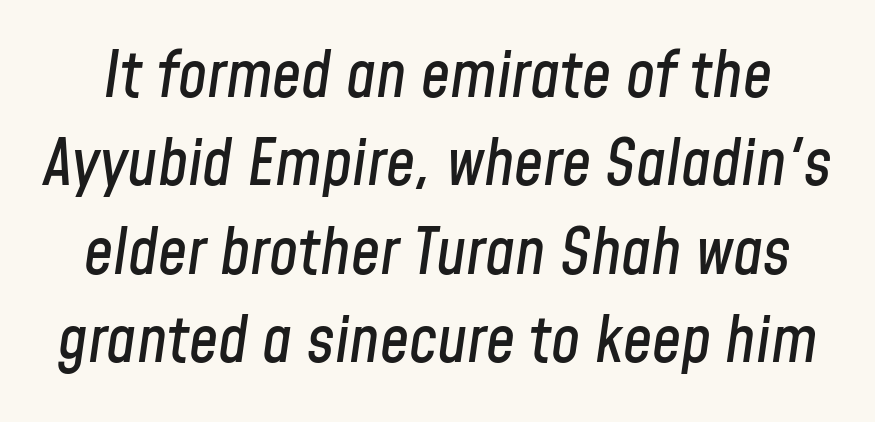
The image shows 65 px condensed type, italic (leaning right); set normal line spacing (1.36x), normal letter spacing, not underlined; low stroke contrast and a medium x-height.
